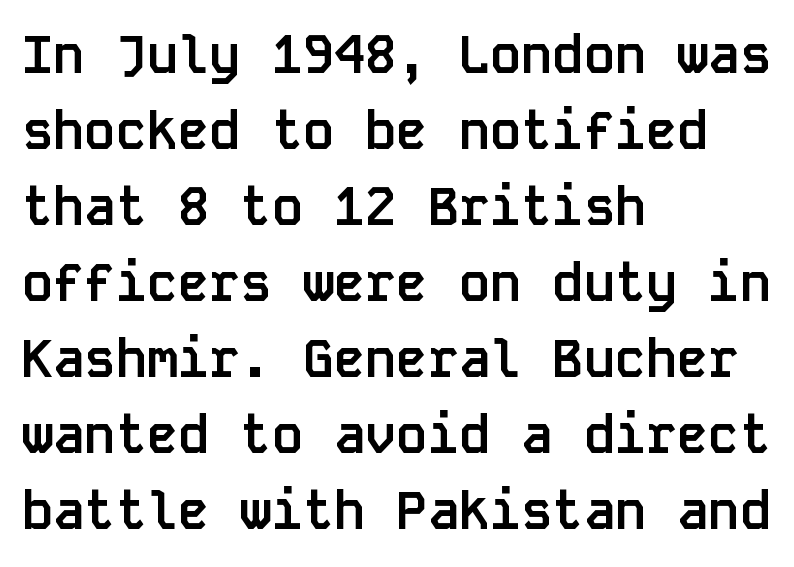
Q: Is the text bold? A: Yes.
Q: Is the text italic (slanted)? A: No, it is upright.
Q: Is the typeface a serif or a sans-serif typeface? A: Sans-serif.
Q: Is the text underlined? A: No.
Q: How is the paragraph aligned? A: Left-aligned.
Q: Is the spacing between letters normal or unusually wide? A: Normal.
Q: Is the spacing between lines tight, normal or loose? A: Normal.
Q: Width (condensed, normal, or wide)? A: Normal.
Q: Stroke contrast? A: Low.
Q: x-height? A: Large.
Q: Monospaced? A: Yes.
